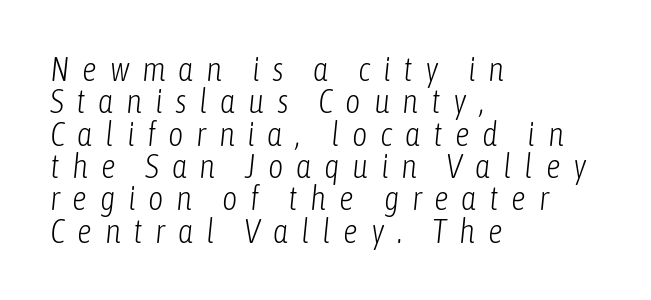
The image shows 33 px light, condensed type, italic (leaning right); set left-aligned, tight line spacing (0.98x), unusually wide letter spacing (+0.38 em), not underlined; low stroke contrast and a medium x-height.
